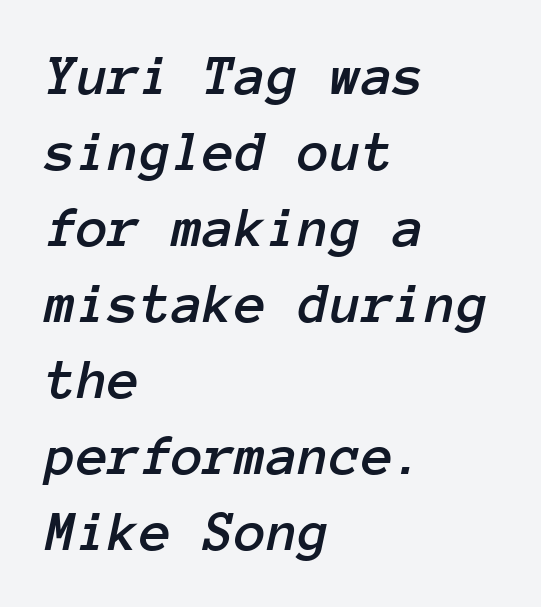
The image shows 58 px text type, italic (leaning right), monospaced; set left-aligned, normal line spacing (1.31x), normal letter spacing, not underlined; low stroke contrast and a medium x-height.
